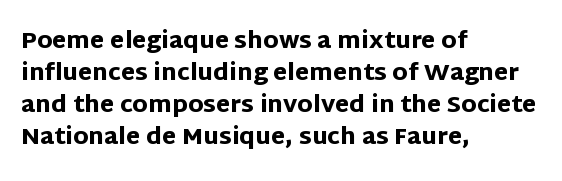
Compared with typical paragraphs, the rows here are spaced about the same. In terms of posture, this sample is upright. You'd pick this weight for a headline — it's a proper bold. Typeset ragged right — the left edge is the straight one.
